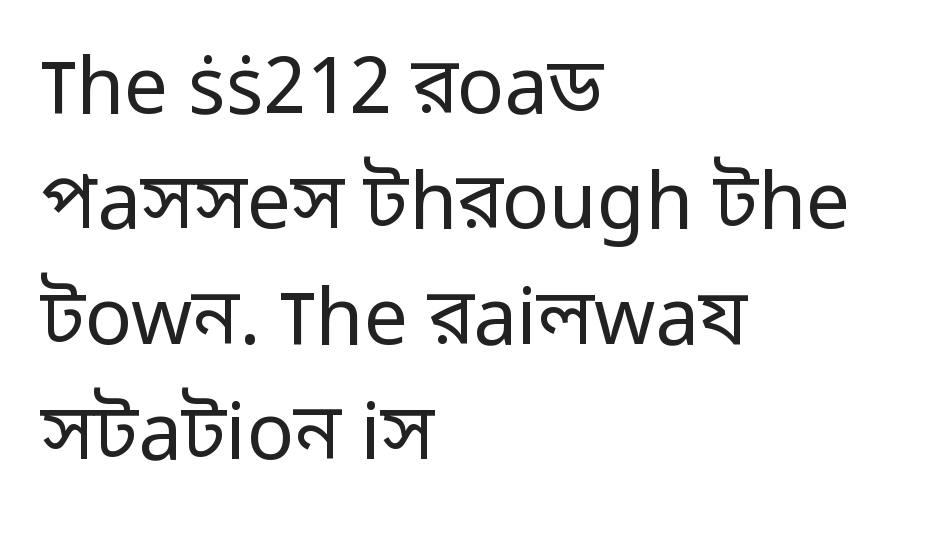
Q: Is the text bold? A: No.
Q: Is the text italic (slanted)? A: No, it is upright.
Q: Is the typeface a serif or a sans-serif typeface? A: Sans-serif.
Q: Is the text underlined? A: No.
Q: How is the paragraph aligned? A: Left-aligned.
Q: Is the spacing between letters normal or unusually wide? A: Normal.
Q: Is the spacing between lines tight, normal or loose? A: Normal.
Q: Width (condensed, normal, or wide)? A: Normal.
Q: Stroke contrast? A: Low.
Q: x-height? A: Medium.
Q: Monospaced? A: No.
